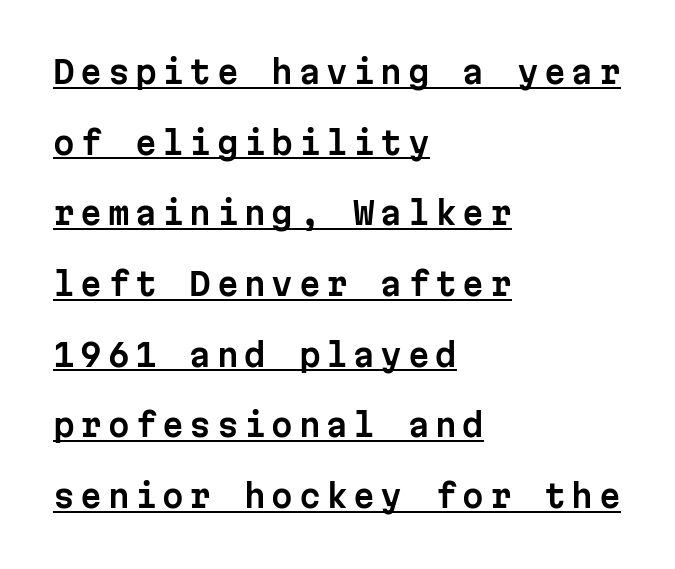
The image shows 31 px sans-serif type, upright, monospaced; set left-aligned, loose line spacing (2.28x), underlined; low stroke contrast and a medium x-height.
